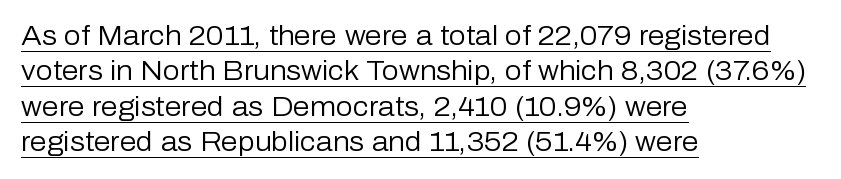
Line beginnings align vertically; line endings do not. No letter is thick-stroked: the sample isn't bold. How are the letters spaced? Ordinarily, with no added tracking. The passage shown is underscored from start to finish. Does the leading feel generous? No, just average. Quick note: not italic, upright.
